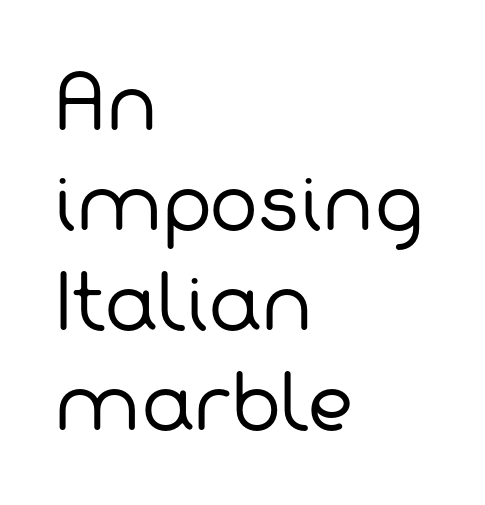
The passage shown stacks its lines at a standard gap. Each letter keeps its own natural width here, so spacing adapts to shape. Plain, unruled lines of type. Classification — sans serif. You could call the tracking neutral — neither tight nor loose.
